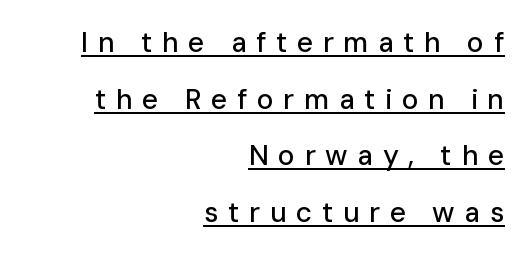
The block of text is sparse from top to bottom, with ample space between rows. Where is the straight margin? On the right. You could not count columns in this text — the font is proportionally spaced. Characters follow at a spacing far wider than the type designer built in. This is the regular roman posture of the typeface. The rendered words wear a rule along their underside.
